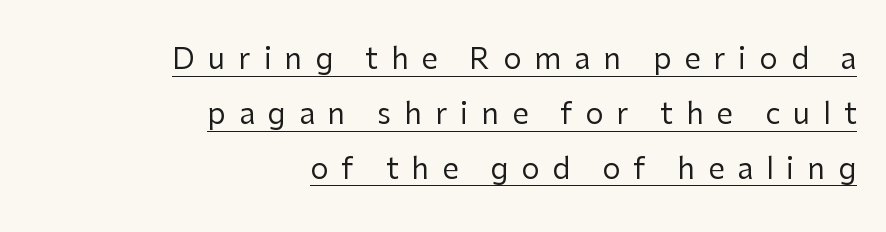
Heft: none added — not bold. Think of a printed novel: that variable character pitch is what you see here. The face used here is a sans, in the tradition of grotesques and geometrics. How are the letters spaced? Widely, with obvious added tracking.
